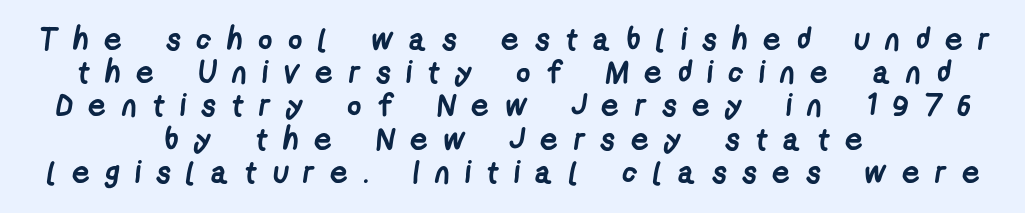
Q: Is the text bold? A: Yes.
Q: Is the typeface a serif or a sans-serif typeface? A: Sans-serif.
Q: Is the text underlined? A: No.
Q: How is the paragraph aligned? A: Centered.
Q: Is the spacing between letters normal or unusually wide? A: Unusually wide.
Q: Is the spacing between lines tight, normal or loose? A: Tight.
Q: Width (condensed, normal, or wide)? A: Condensed.
Q: Stroke contrast? A: Low.
Q: x-height? A: Medium.
Q: Monospaced? A: No.
